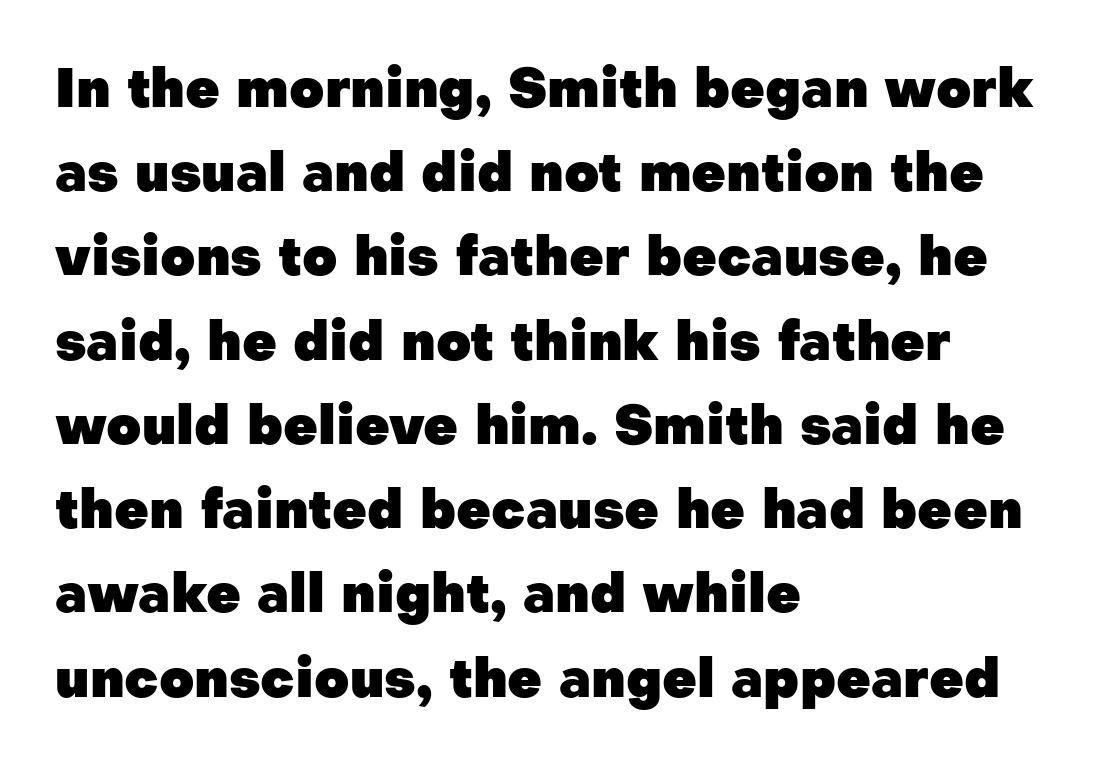
The image shows 54 px heavy sans-serif type, upright; set left-aligned, normal line spacing (1.56x), normal letter spacing, not underlined; low stroke contrast and a medium x-height.
